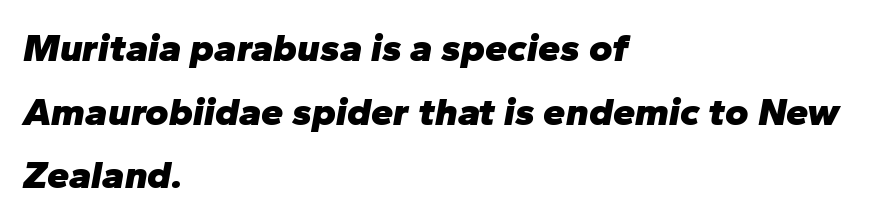
The image shows 40 px heavy type, italic (leaning right); set left-aligned, normal line spacing (1.59x), normal letter spacing, not underlined; low stroke contrast and a medium x-height.
